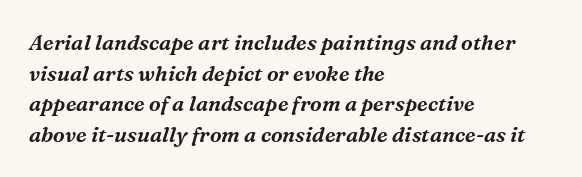
The image shows 21 px text type, italic (leaning right); set left-aligned, normal line spacing (1.46x), normal letter spacing, not underlined.
